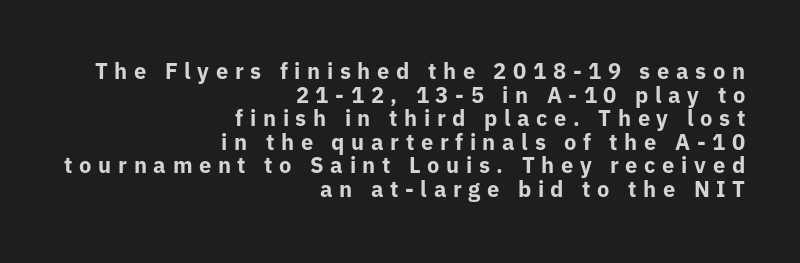
{"italic": "no", "bold": "yes", "underline": "no", "align": "right", "line_spacing": "tight", "line_spacing_ratio": 1.07, "letter_spacing": "wide", "letter_spacing_em": 0.3, "glyph_px": 22}
